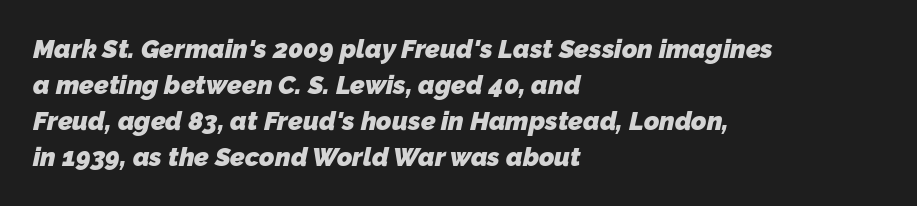
The image shows 26 px bold type; set left-aligned, normal line spacing (1.38x), normal letter spacing, not underlined.
